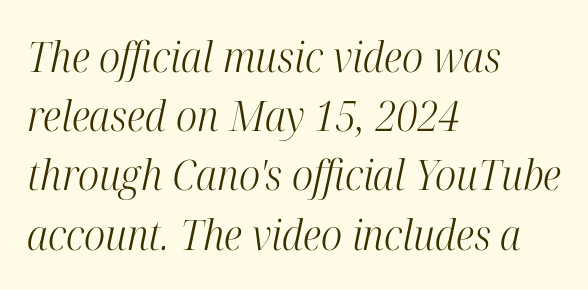
{"serif": "yes", "italic": "yes", "lean": "right", "slant_degrees": 12, "bold": "no", "weight": "light", "width": "condensed", "stroke_contrast": "high", "x_height": "medium", "monospaced": "no", "underline": "no", "align": "left", "line_spacing": "normal", "line_spacing_ratio": 1.41, "letter_spacing": "normal", "letter_spacing_em": 0.0, "glyph_px": 42}
